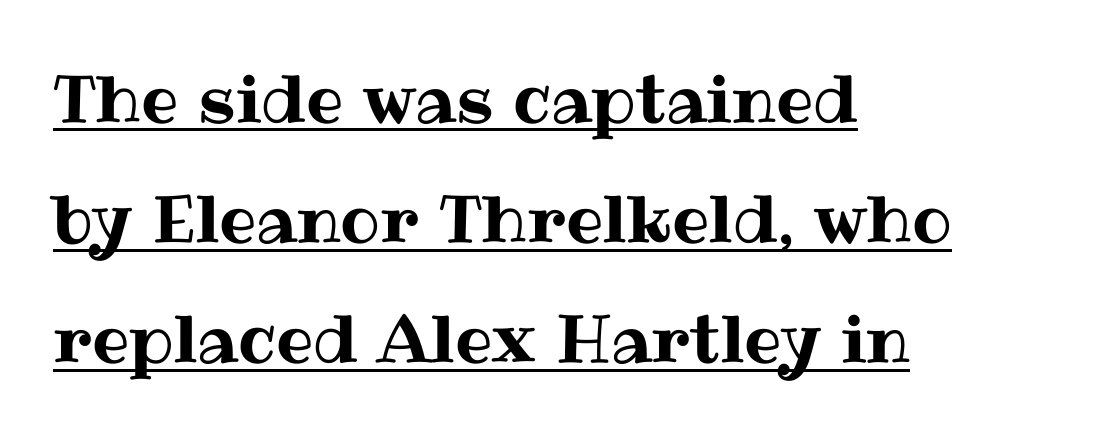
The image shows 66 px text type, upright; set left-aligned, line spacing 1.82x, normal letter spacing, underlined; medium stroke contrast and a medium x-height.
